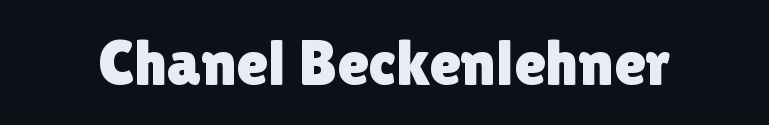
The image shows 65 px sans-serif type, upright; set normal letter spacing, not underlined; low stroke contrast and a medium x-height.
